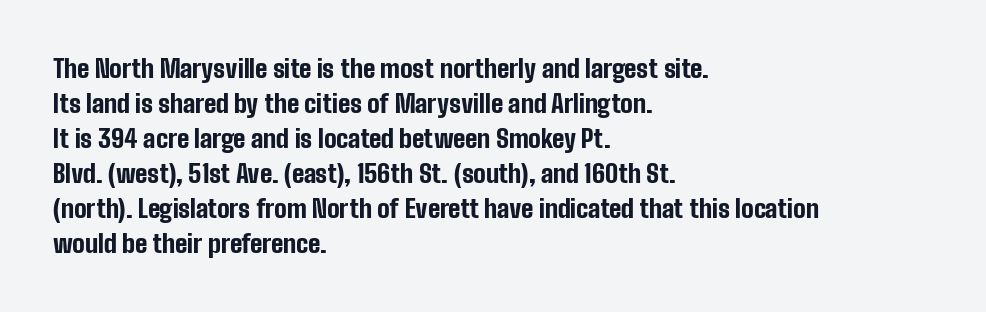
Q: Is the text bold? A: Yes.
Q: Is the text italic (slanted)? A: No, it is upright.
Q: Is the text underlined? A: No.
Q: How is the paragraph aligned? A: Left-aligned.
Q: Is the spacing between letters normal or unusually wide? A: Normal.
Q: Is the spacing between lines tight, normal or loose? A: Normal.
